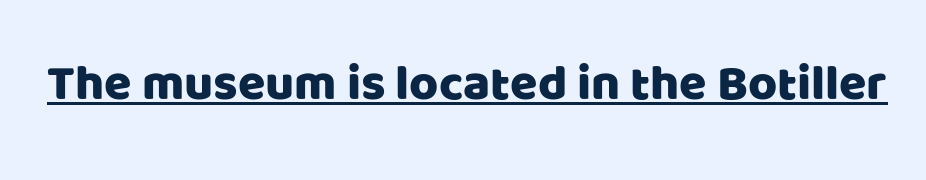
Q: Is the text italic (slanted)? A: No, it is upright.
Q: Is the typeface a serif or a sans-serif typeface? A: Sans-serif.
Q: Is the text underlined? A: Yes.
Q: Is the spacing between letters normal or unusually wide? A: Normal.
Q: Width (condensed, normal, or wide)? A: Normal.
Q: Stroke contrast? A: Low.
Q: x-height? A: Large.
Q: Monospaced? A: No.
